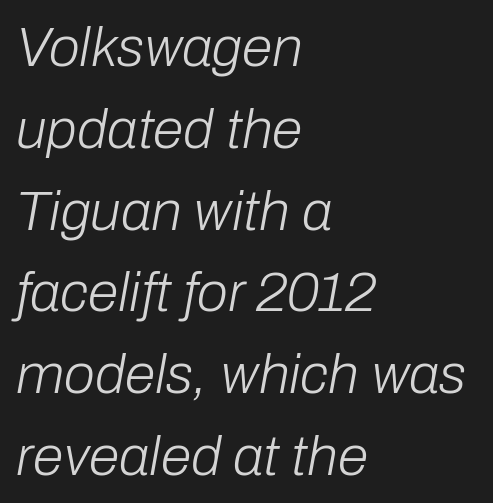
Q: Is the text bold? A: No.
Q: Is the text italic (slanted)? A: Yes, it leans right by about 10 degrees.
Q: Is the text underlined? A: No.
Q: How is the paragraph aligned? A: Left-aligned.
Q: Is the spacing between letters normal or unusually wide? A: Normal.
Q: Is the spacing between lines tight, normal or loose? A: Normal.
Q: Width (condensed, normal, or wide)? A: Normal.
Q: Stroke contrast? A: Low.
Q: x-height? A: Medium.
Q: Monospaced? A: No.
